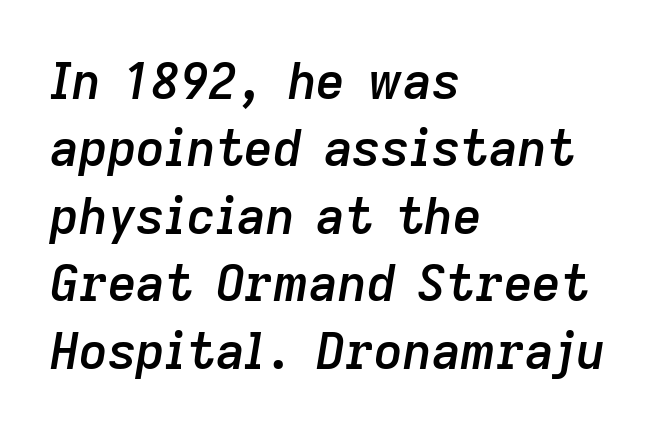
The vertical gap from one line to the next is medium. Here the designer chose a conventional face with non-uniform glyph widths. Typesetter's note: demi weight, one step under bold. Where is the straight margin? On the left. Words float on clear page, feet unadorned. The letters are slanted; this is an italic face.
